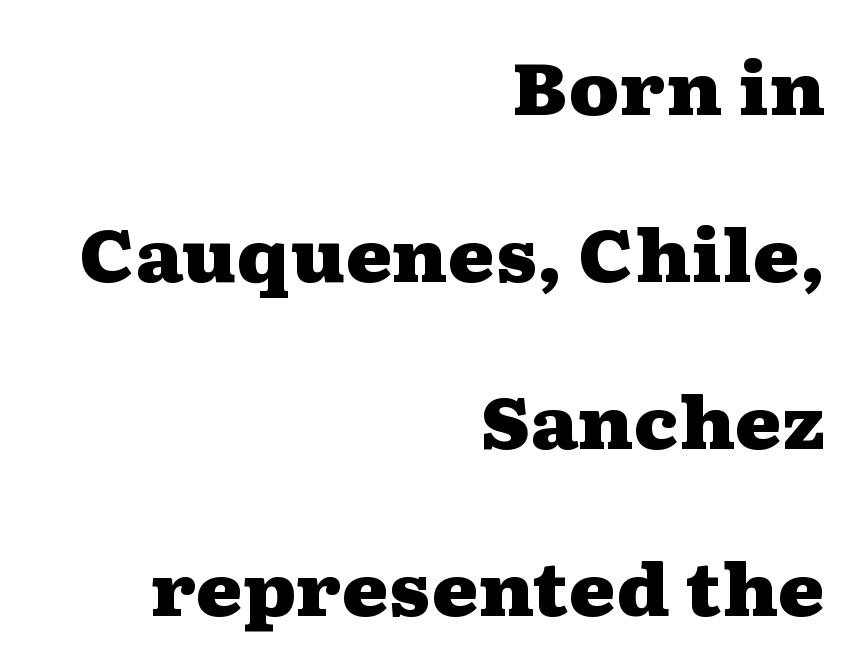
Q: Is the text bold? A: Yes.
Q: Is the text italic (slanted)? A: No, it is upright.
Q: Is the typeface a serif or a sans-serif typeface? A: Serif.
Q: Is the text underlined? A: No.
Q: How is the paragraph aligned? A: Right-aligned.
Q: Is the spacing between letters normal or unusually wide? A: Normal.
Q: Is the spacing between lines tight, normal or loose? A: Loose.
Q: Width (condensed, normal, or wide)? A: Wide.
Q: Stroke contrast? A: Medium.
Q: x-height? A: Medium.
Q: Monospaced? A: No.
